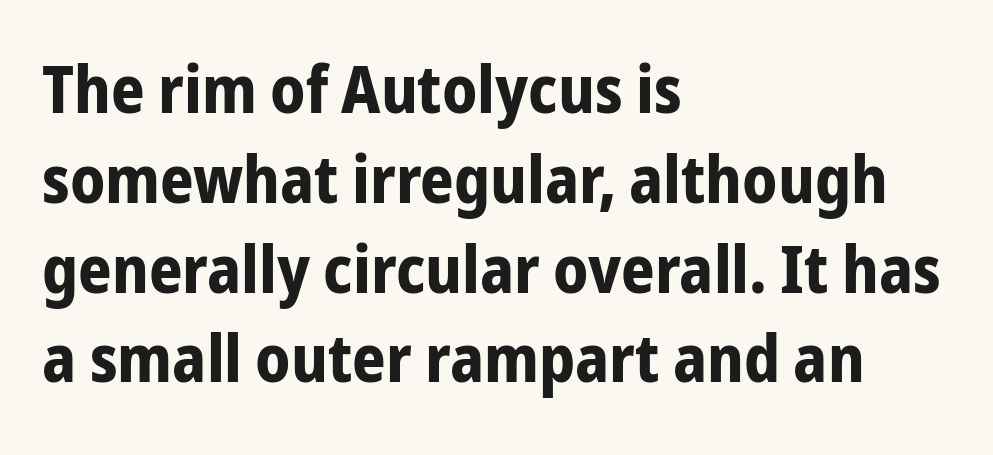
{"serif": "no", "italic": "no", "bold": "yes", "weight": "bold", "width": "condensed", "stroke_contrast": "low", "x_height": "medium", "monospaced": "no", "underline": "no", "align": "left", "line_spacing": "normal", "line_spacing_ratio": 1.36, "letter_spacing": "normal", "letter_spacing_em": 0.0, "glyph_px": 66}
